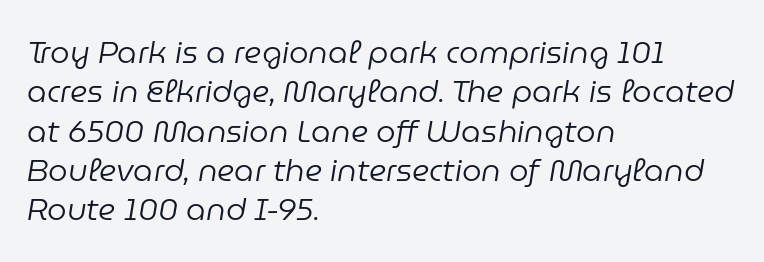
Unmarked baselines from the first word to the last. Compared with a typical body face, this is equally light or lighter still. There is no visible air inserted between adjacent glyphs. The line-height multiplier appears to be the usual default. Is this a fixed-width face? No — the glyphs have proportional, varying widths. The typesetter chose a ragged-right arrangement here.
